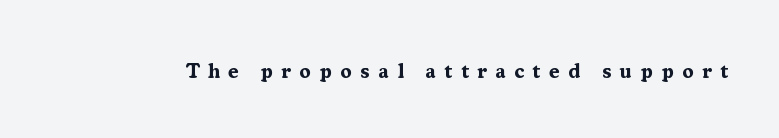
{"italic": "no", "bold": "yes", "underline": "no", "letter_spacing": "wide", "letter_spacing_em": 0.4, "glyph_px": 21}
